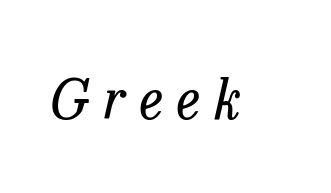
Notice how the stems are inclined rather than vertical — that's the hallmark of italics. This reads as an unemphasized weight, regular at the heaviest. Decoration check: the copy has no underline. What stands out about the letter spacing? Its width — letters are far apart. You could not count columns in this text — the font is proportionally spaced.
